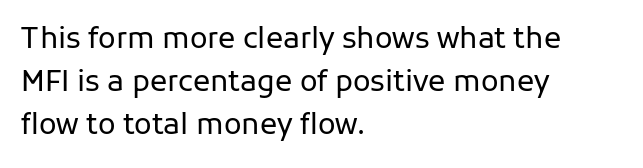
Q: Is the text bold? A: No.
Q: Is the text italic (slanted)? A: No, it is upright.
Q: Is the typeface a serif or a sans-serif typeface? A: Sans-serif.
Q: Is the text underlined? A: No.
Q: How is the paragraph aligned? A: Left-aligned.
Q: Is the spacing between letters normal or unusually wide? A: Normal.
Q: Is the spacing between lines tight, normal or loose? A: Normal.
Q: Width (condensed, normal, or wide)? A: Normal.
Q: Stroke contrast? A: Low.
Q: x-height? A: Medium.
Q: Monospaced? A: No.
